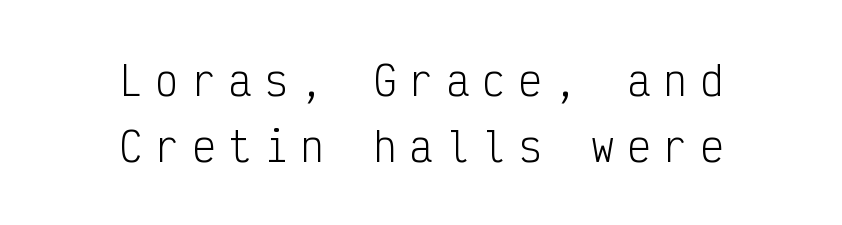
Bold? No — there's no thickening of the strokes. If you measured baseline to baseline, you'd find a middling distance. The letters are spread apart with noticeably loose tracking. Observe the absence of serifs on each vertical stroke in this sample. The string is rendered with underlining switched off.
